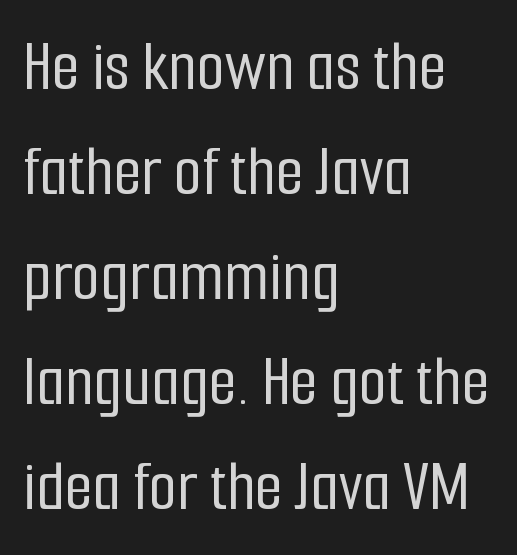
{"serif": "no", "italic": "no", "width": "condensed", "stroke_contrast": "low", "x_height": "medium", "monospaced": "no", "underline": "no", "align": "left", "line_spacing": "normal", "line_spacing_ratio": 1.44, "letter_spacing": "normal", "letter_spacing_em": 0.0, "glyph_px": 73}
